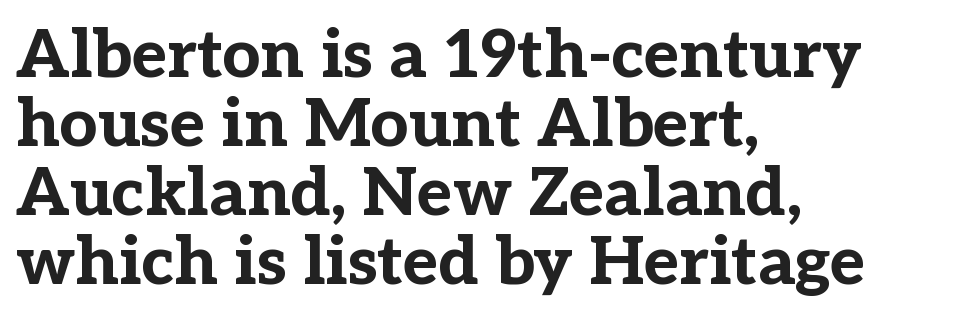
The image shows 67 px bold serif type, upright; set left-aligned, tight line spacing (1.03x), normal letter spacing, not underlined; low stroke contrast and a medium x-height.
